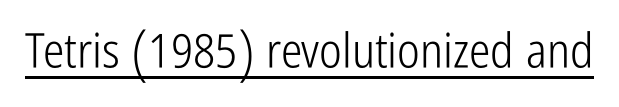
The image shows 48 px light, condensed sans-serif type, upright; set normal letter spacing, underlined; low stroke contrast and a medium x-height.
